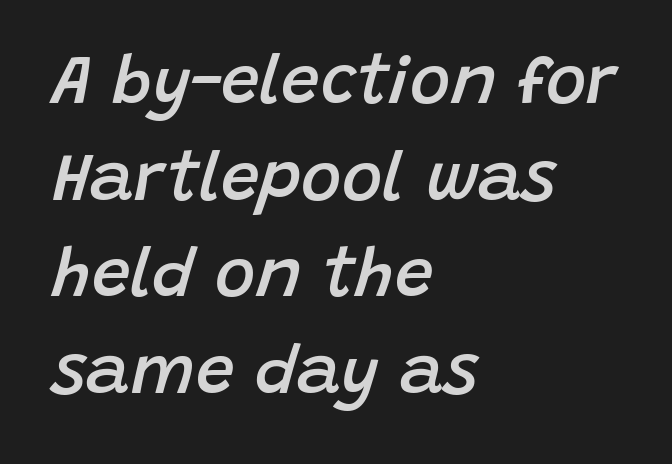
The image shows 69 px semibold type, italic (leaning right); set left-aligned, normal line spacing (1.4x), normal letter spacing, not underlined; low stroke contrast and a large x-height.
